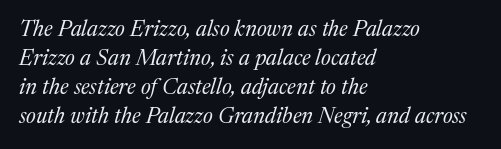
Q: Is the text bold? A: No.
Q: Is the text italic (slanted)? A: Yes, it leans right by about 17 degrees.
Q: Is the text underlined? A: No.
Q: How is the paragraph aligned? A: Left-aligned.
Q: Is the spacing between letters normal or unusually wide? A: Normal.
Q: Is the spacing between lines tight, normal or loose? A: Normal.
